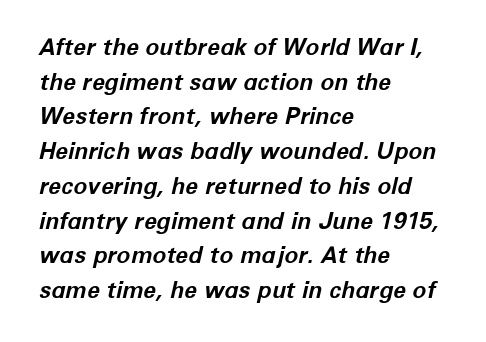
The image shows 23 px bold type, italic (leaning right); set left-aligned, normal line spacing (1.51x), normal letter spacing, not underlined.
